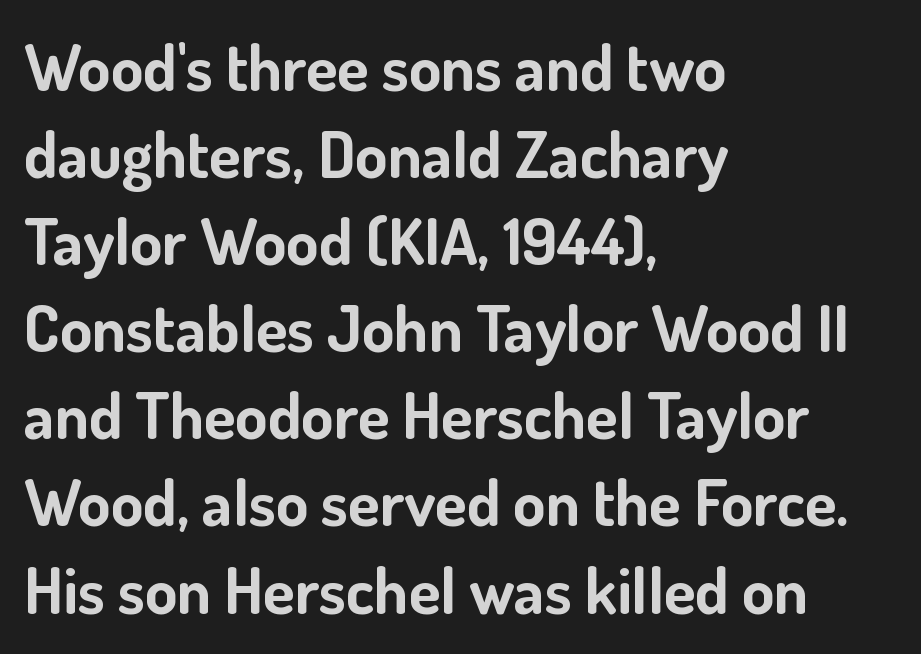
The image shows 65 px bold sans-serif type, upright; set left-aligned, normal line spacing (1.34x), normal letter spacing, not underlined; low stroke contrast and a small x-height.
